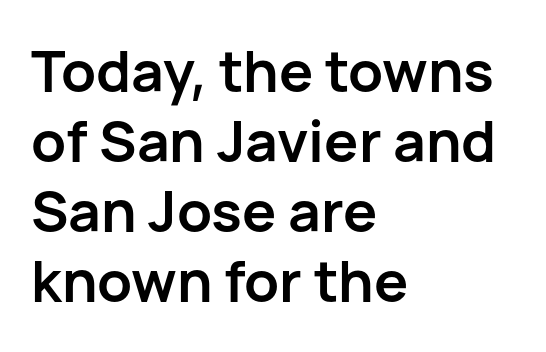
Q: Is the text bold? A: Yes.
Q: Is the text italic (slanted)? A: No, it is upright.
Q: Is the typeface a serif or a sans-serif typeface? A: Sans-serif.
Q: Is the text underlined? A: No.
Q: How is the paragraph aligned? A: Left-aligned.
Q: Is the spacing between letters normal or unusually wide? A: Normal.
Q: Width (condensed, normal, or wide)? A: Normal.
Q: Stroke contrast? A: Low.
Q: x-height? A: Medium.
Q: Monospaced? A: No.
